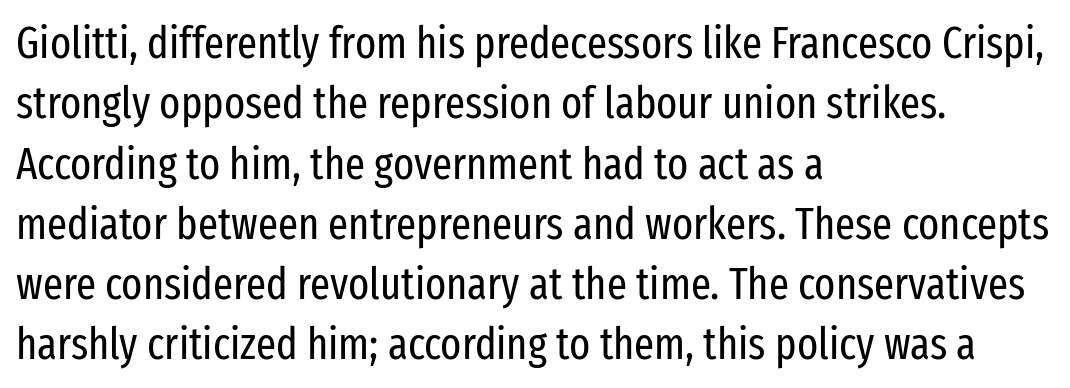
Q: Is the text bold? A: No.
Q: Is the text italic (slanted)? A: No, it is upright.
Q: Is the typeface a serif or a sans-serif typeface? A: Sans-serif.
Q: Is the text underlined? A: No.
Q: How is the paragraph aligned? A: Left-aligned.
Q: Is the spacing between letters normal or unusually wide? A: Normal.
Q: Is the spacing between lines tight, normal or loose? A: Normal.
Q: Width (condensed, normal, or wide)? A: Condensed.
Q: Stroke contrast? A: Low.
Q: x-height? A: Medium.
Q: Monospaced? A: No.
